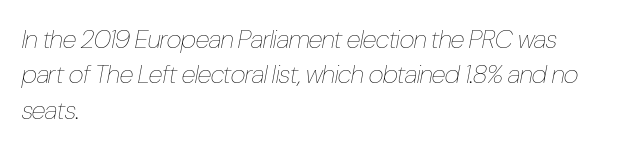
{"italic": "yes", "lean": "right", "slant_degrees": 10, "bold": "no", "underline": "no", "align": "left", "line_spacing": "normal", "line_spacing_ratio": 1.36, "letter_spacing": "normal", "letter_spacing_em": 0.0, "glyph_px": 26}
